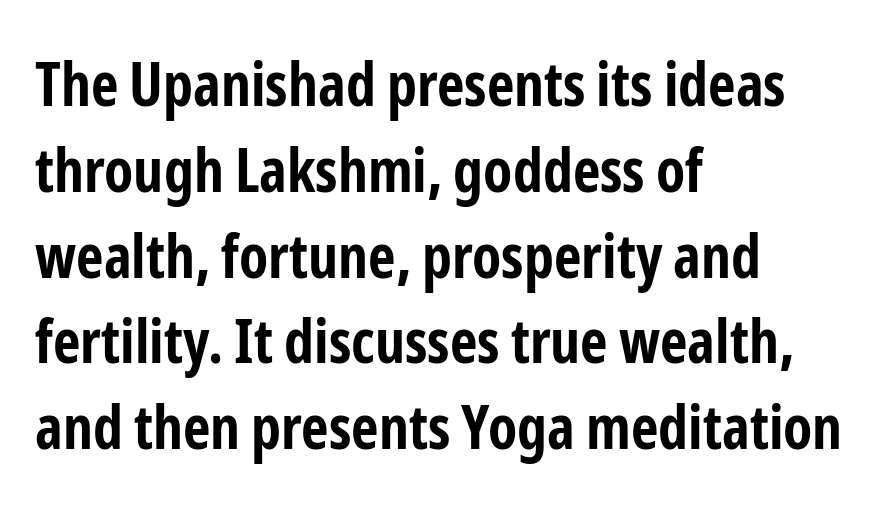
Q: Is the text bold? A: Yes.
Q: Is the text italic (slanted)? A: No, it is upright.
Q: Is the typeface a serif or a sans-serif typeface? A: Sans-serif.
Q: Is the text underlined? A: No.
Q: How is the paragraph aligned? A: Left-aligned.
Q: Is the spacing between letters normal or unusually wide? A: Normal.
Q: Is the spacing between lines tight, normal or loose? A: Normal.
Q: Width (condensed, normal, or wide)? A: Condensed.
Q: Stroke contrast? A: Low.
Q: x-height? A: Medium.
Q: Monospaced? A: No.
